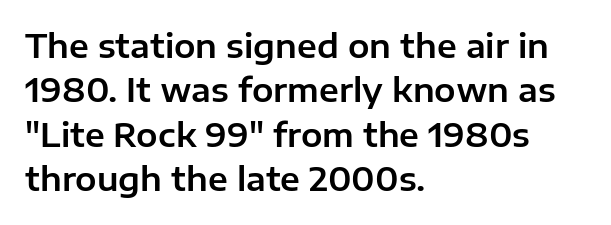
Q: Is the text italic (slanted)? A: No, it is upright.
Q: Is the typeface a serif or a sans-serif typeface? A: Sans-serif.
Q: Is the text underlined? A: No.
Q: How is the paragraph aligned? A: Left-aligned.
Q: Is the spacing between letters normal or unusually wide? A: Normal.
Q: Is the spacing between lines tight, normal or loose? A: Normal.
Q: Width (condensed, normal, or wide)? A: Normal.
Q: Stroke contrast? A: Low.
Q: x-height? A: Medium.
Q: Monospaced? A: No.
